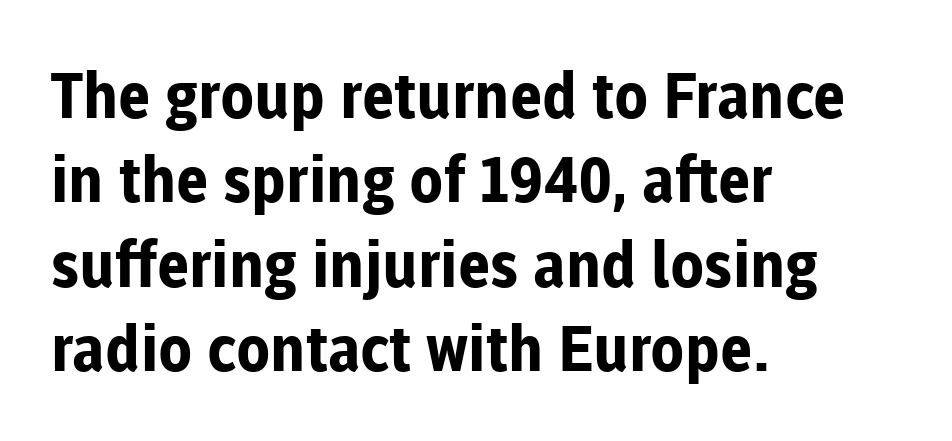
{"serif": "no", "italic": "no", "bold": "yes", "weight": "bold", "width": "normal", "stroke_contrast": "low", "x_height": "medium", "monospaced": "no", "underline": "no", "align": "left", "line_spacing": "normal", "line_spacing_ratio": 1.34, "letter_spacing": "normal", "letter_spacing_em": 0.0, "glyph_px": 63}
